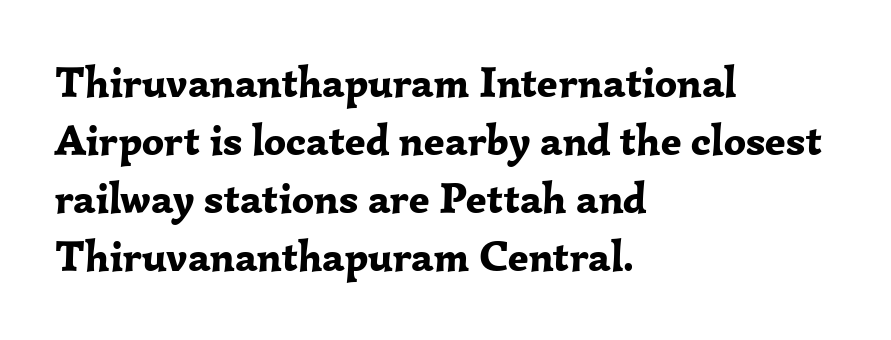
Here the glyphs are tracked normally, forming tight word shapes. The passage is arranged the way most books set body copy — flush left. This rendering employs a face with finishing strokes, i.e., a serif. Each letter keeps its own natural width here, so spacing adapts to shape. One glance says typical: line gaps are just what's usual. Only glyphs here, with clear space below each row.
